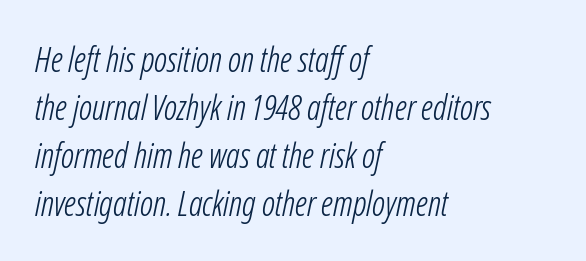
{"italic": "yes", "lean": "right", "slant_degrees": 12, "bold": "no", "weight": "light", "width": "condensed", "stroke_contrast": "low", "x_height": "medium", "monospaced": "no", "underline": "no", "align": "left", "line_spacing": "normal", "line_spacing_ratio": 1.41, "letter_spacing": "normal", "letter_spacing_em": 0.0, "glyph_px": 34}
